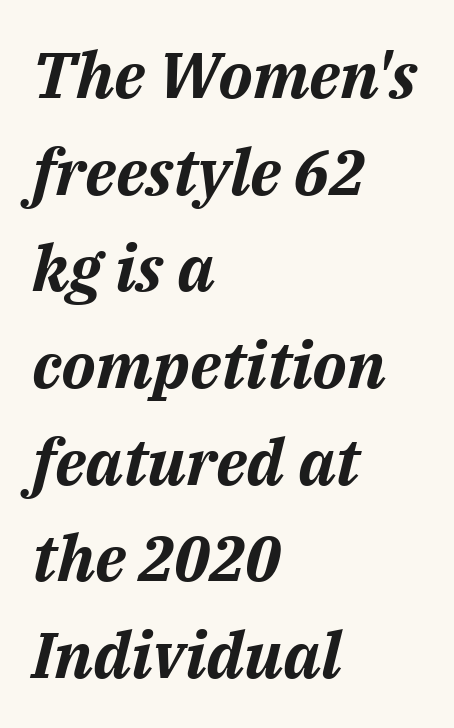
{"italic": "yes", "lean": "right", "slant_degrees": 14, "bold": "yes", "weight": "bold", "width": "normal", "stroke_contrast": "medium", "x_height": "medium", "monospaced": "no", "underline": "no", "align": "left", "line_spacing": "normal", "line_spacing_ratio": 1.51, "letter_spacing": "normal", "letter_spacing_em": 0.0, "glyph_px": 64}
